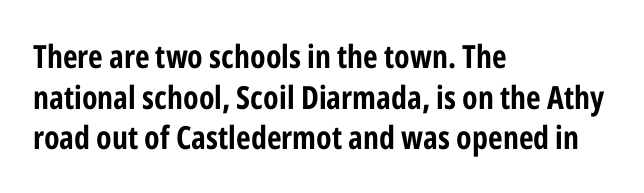
Q: Is the text bold? A: Yes.
Q: Is the text italic (slanted)? A: No, it is upright.
Q: Is the typeface a serif or a sans-serif typeface? A: Sans-serif.
Q: Is the text underlined? A: No.
Q: How is the paragraph aligned? A: Left-aligned.
Q: Is the spacing between letters normal or unusually wide? A: Normal.
Q: Is the spacing between lines tight, normal or loose? A: Normal.
Q: Width (condensed, normal, or wide)? A: Condensed.
Q: Stroke contrast? A: Low.
Q: x-height? A: Medium.
Q: Monospaced? A: No.
